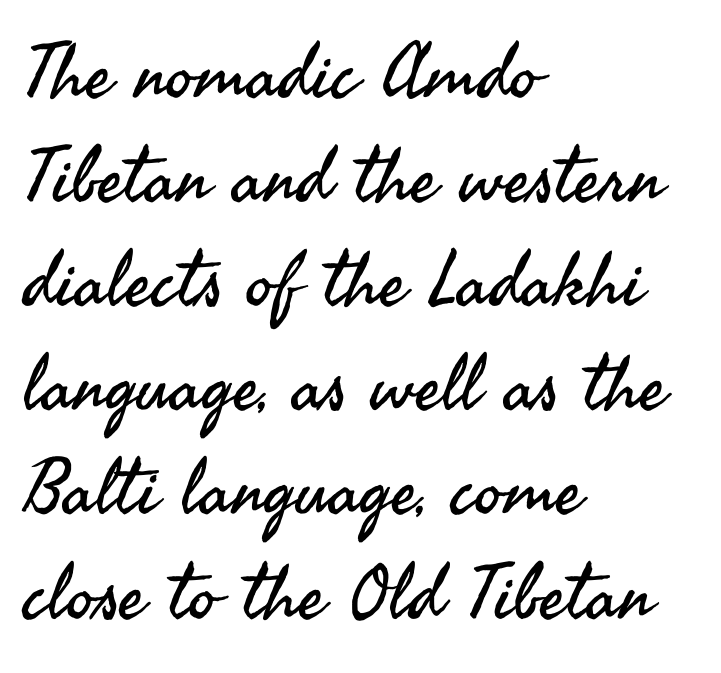
Q: Is the text bold? A: No.
Q: Is the text italic (slanted)? A: Yes.
Q: Is the typeface a serif or a sans-serif typeface? A: Sans-serif.
Q: Is the text underlined? A: No.
Q: How is the paragraph aligned? A: Left-aligned.
Q: Is the spacing between letters normal or unusually wide? A: Normal.
Q: Is the spacing between lines tight, normal or loose? A: Normal.
Q: Width (condensed, normal, or wide)? A: Normal.
Q: Stroke contrast? A: Medium.
Q: x-height? A: Small.
Q: Monospaced? A: No.
